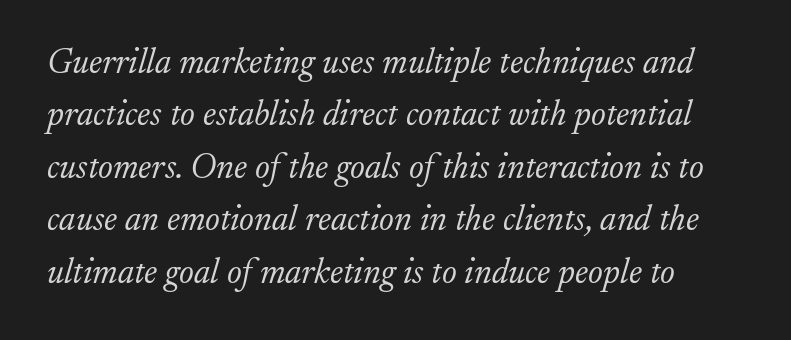
{"serif": "yes", "italic": "yes", "lean": "right", "slant_degrees": 17, "bold": "no", "weight": "light", "width": "normal", "stroke_contrast": "low", "x_height": "small", "monospaced": "no", "underline": "no", "line_spacing": "normal", "line_spacing_ratio": 1.5, "letter_spacing": "normal", "letter_spacing_em": 0.0, "glyph_px": 35}
